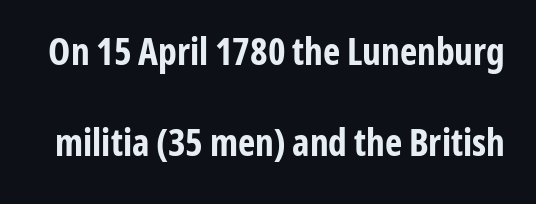
This sample has the flowing, uneven cadence of proportional lettering. Letterform terminals end flat and unadorned throughout the passage. How are the letters spaced? Ordinarily, with no added tracking. The face used here has the dense, thick strokes of a bold.
